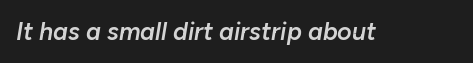
Q: Is the text bold? A: Semi-bold.
Q: Is the text italic (slanted)? A: Yes, it leans right by about 10 degrees.
Q: Is the text underlined? A: No.
Q: Is the spacing between letters normal or unusually wide? A: Normal.
